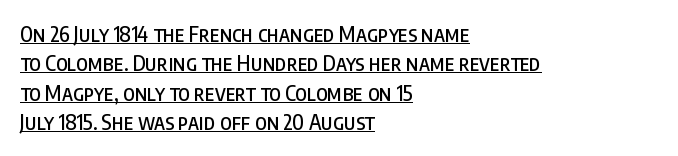
The sample's only ornament is a line tracing under the words. Evenly set lines give the paragraph a standard silhouette. A typesetter would mark this as roman, not italic. These lines keep a tight, regular rhythm from letter to letter.
